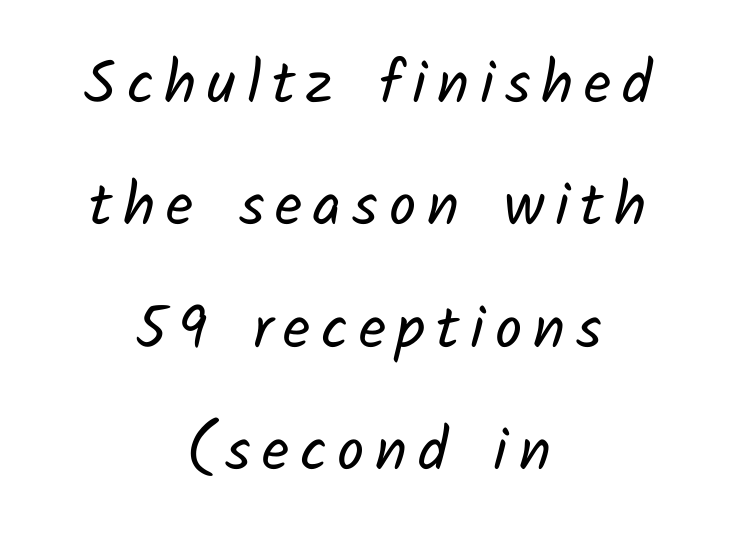
Q: Is the text bold? A: No.
Q: Is the typeface a serif or a sans-serif typeface? A: Sans-serif.
Q: Is the text underlined? A: No.
Q: How is the paragraph aligned? A: Centered.
Q: Is the spacing between lines tight, normal or loose? A: Loose.
Q: Width (condensed, normal, or wide)? A: Normal.
Q: Stroke contrast? A: Low.
Q: x-height? A: Medium.
Q: Monospaced? A: No.
